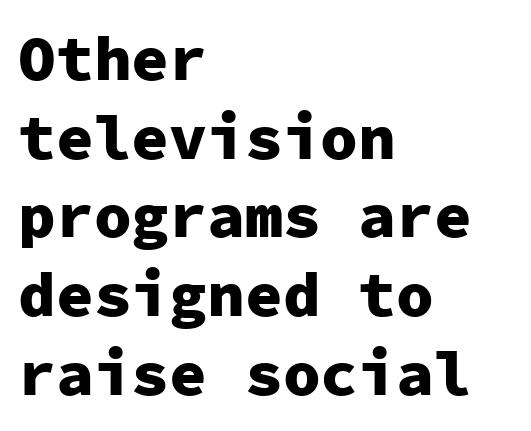
{"serif": "no", "italic": "no", "bold": "yes", "weight": "heavy", "width": "normal", "stroke_contrast": "low", "x_height": "medium", "monospaced": "yes", "underline": "no", "align": "left", "line_spacing": "normal", "line_spacing_ratio": 1.25, "letter_spacing": "normal", "letter_spacing_em": 0.0, "glyph_px": 63}
